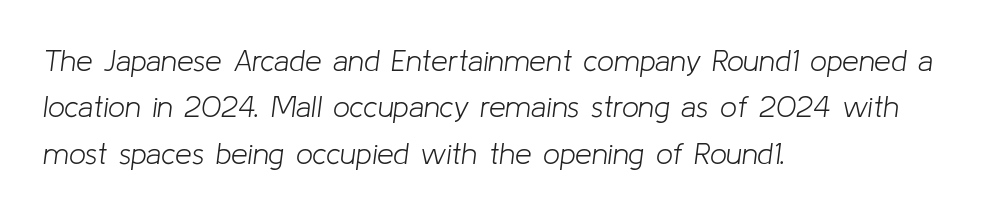
Q: Is the text bold? A: No.
Q: Is the text italic (slanted)? A: Yes, it leans right by about 8 degrees.
Q: Is the text underlined? A: No.
Q: How is the paragraph aligned? A: Left-aligned.
Q: Is the spacing between letters normal or unusually wide? A: Normal.
Q: Is the spacing between lines tight, normal or loose? A: Normal.
Q: Width (condensed, normal, or wide)? A: Normal.
Q: Stroke contrast? A: Low.
Q: x-height? A: Medium.
Q: Monospaced? A: No.
